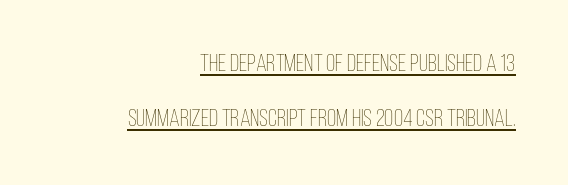
The image shows 24 px text type, upright; set right-aligned, loose line spacing (2.28x), normal letter spacing, underlined.
